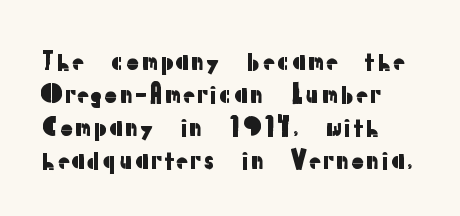
The image shows 25 px text type, upright; set left-aligned, normal line spacing (1.32x), normal letter spacing, not underlined.
